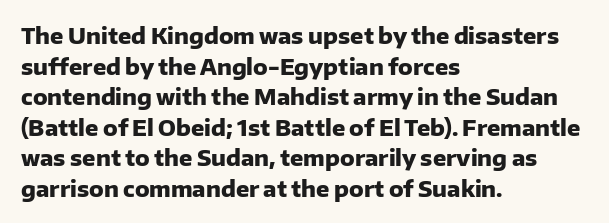
The image shows 22 px bold type, upright; set left-aligned, normal line spacing (1.39x), normal letter spacing, not underlined.
